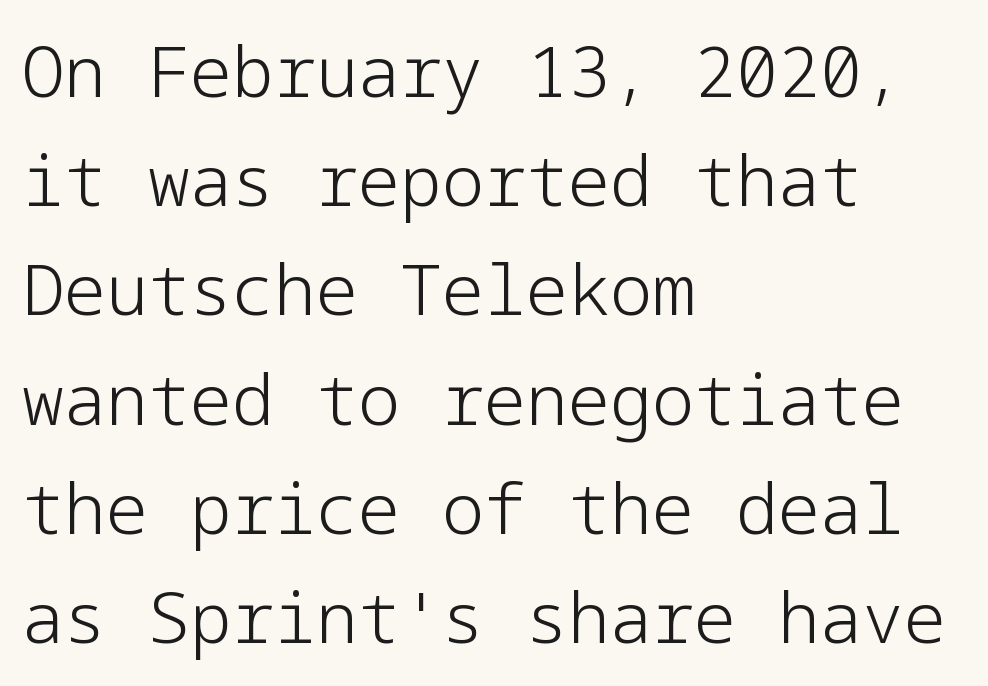
Weight: in the light-to-regular range. The lines sit at an ordinary, default distance from one another. Vertical strokes here are truly vertical. The compositor pushed each line to the left boundary. Serif or sans? Sans — the stroke terminals are bare.
